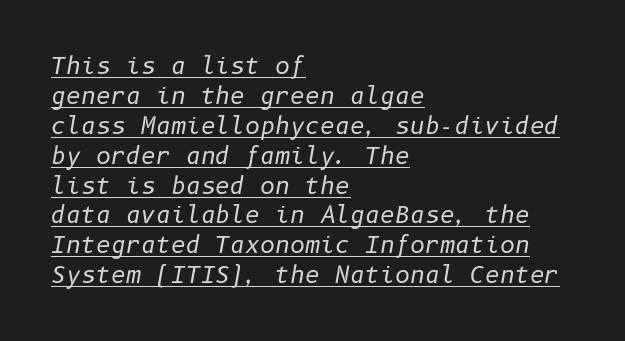
The image shows 23 px text type, italic (leaning right); set left-aligned, normal line spacing (1.3x), normal letter spacing, underlined.
